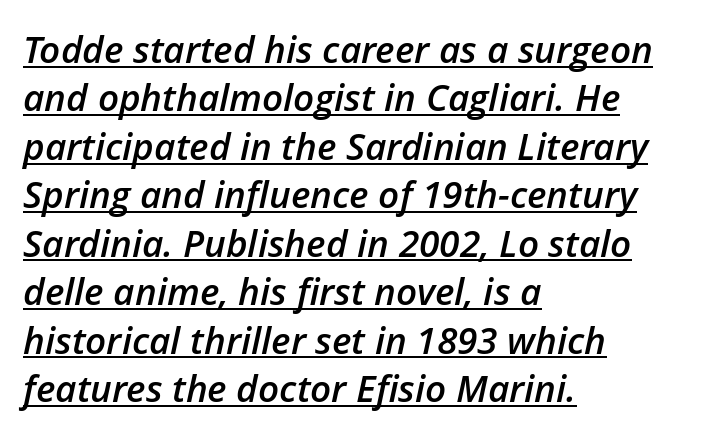
Q: Is the text bold? A: Semi-bold.
Q: Is the text italic (slanted)? A: Yes, it leans right by about 12 degrees.
Q: Is the text underlined? A: Yes.
Q: How is the paragraph aligned? A: Left-aligned.
Q: Is the spacing between letters normal or unusually wide? A: Normal.
Q: Is the spacing between lines tight, normal or loose? A: Normal.
Q: Width (condensed, normal, or wide)? A: Normal.
Q: Stroke contrast? A: Low.
Q: x-height? A: Medium.
Q: Monospaced? A: No.
